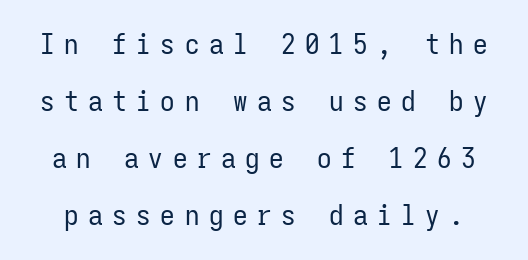
{"serif": "no", "italic": "no", "bold": "no", "weight": "regular", "width": "condensed", "stroke_contrast": "low", "x_height": "medium", "monospaced": "yes", "underline": "no", "line_spacing": "loose", "line_spacing_ratio": 1.96, "letter_spacing": "wide", "letter_spacing_em": 0.33, "glyph_px": 29}
